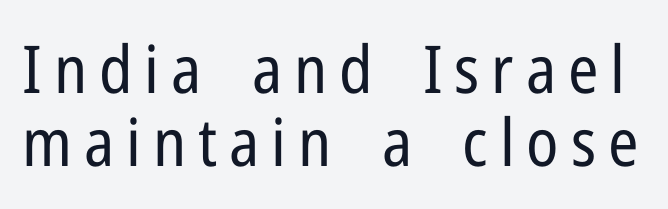
Posture: vertical. Only glyphs here, with clear space below each row. You could not count columns in this text — the font is proportionally spaced. In terms of letterform style, serifs are entirely absent.
